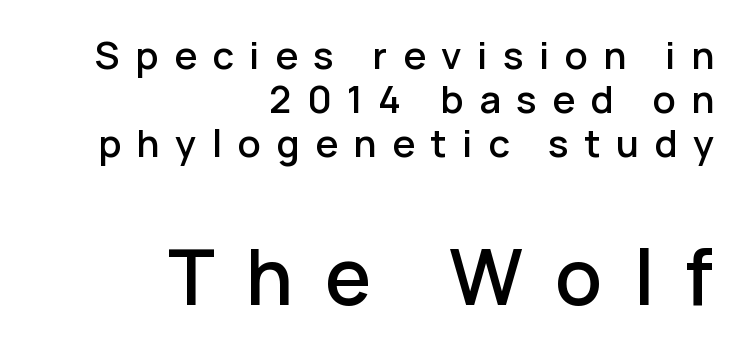
To sum up the face: it is a sans, with no serifs. Varying glyph widths throughout — classic text-font behaviour. In terms of letterspacing, this is a distinctly airy, spread setting. The letters in the lower block stand taller than those in the block above.
